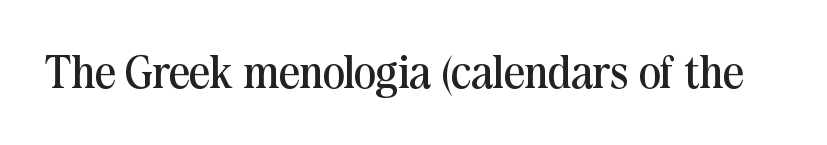
The image shows 46 px regular-weight serif type, upright; set normal letter spacing, not underlined; medium stroke contrast and a medium x-height.
